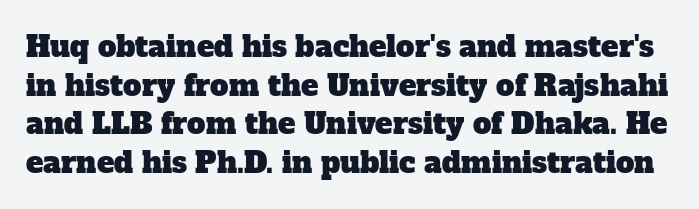
The image shows 29 px serif type; set normal line spacing (1.33x), normal letter spacing, not underlined; low stroke contrast and a medium x-height.
